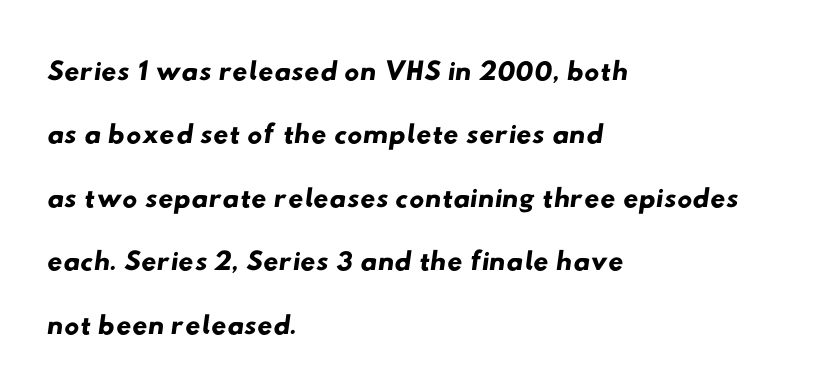
Q: Is the typeface a serif or a sans-serif typeface? A: Sans-serif.
Q: Is the text underlined? A: No.
Q: How is the paragraph aligned? A: Left-aligned.
Q: Is the spacing between letters normal or unusually wide? A: Normal.
Q: Is the spacing between lines tight, normal or loose? A: Normal.
Q: Width (condensed, normal, or wide)? A: Wide.
Q: Stroke contrast? A: Low.
Q: x-height? A: Small.
Q: Monospaced? A: No.
